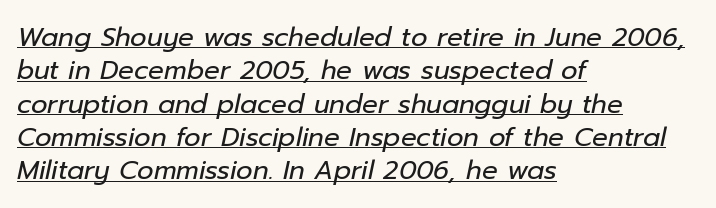
Q: Is the text bold? A: No.
Q: Is the text italic (slanted)? A: Yes, it leans right by about 12 degrees.
Q: Is the text underlined? A: Yes.
Q: How is the paragraph aligned? A: Left-aligned.
Q: Is the spacing between letters normal or unusually wide? A: Normal.
Q: Is the spacing between lines tight, normal or loose? A: Normal.
